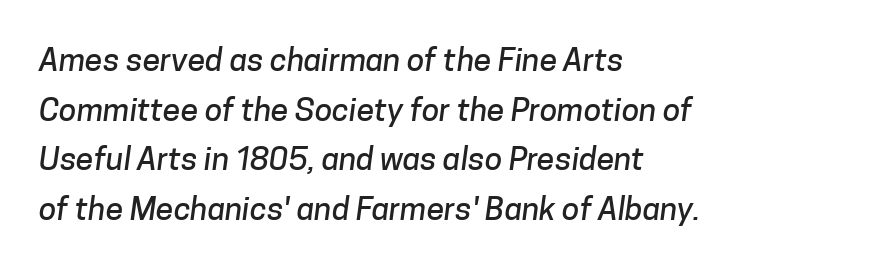
The image shows 32 px sans-serif type; set left-aligned, normal line spacing (1.55x), normal letter spacing, not underlined; low stroke contrast and a medium x-height.
